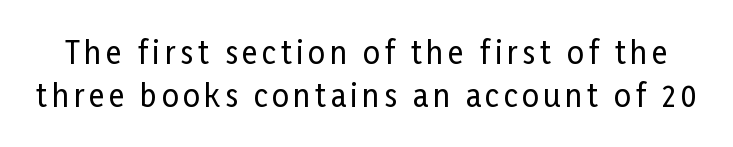
Q: Is the text italic (slanted)? A: No, it is upright.
Q: Is the typeface a serif or a sans-serif typeface? A: Sans-serif.
Q: Is the text underlined? A: No.
Q: Is the spacing between lines tight, normal or loose? A: Normal.
Q: Width (condensed, normal, or wide)? A: Condensed.
Q: Stroke contrast? A: Low.
Q: x-height? A: Medium.
Q: Monospaced? A: No.
